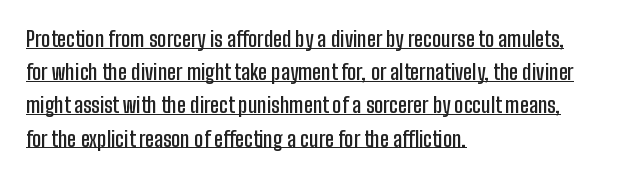
These lines sit exactly where default settings would place them. Line starts are locked; line ends wander. Stems and bowls a touch heavier than normal — semibold. Look at the tracking — it's just the regular setting, nothing added. Vertical strokes here are truly vertical. A typographer would call this underscored text.
